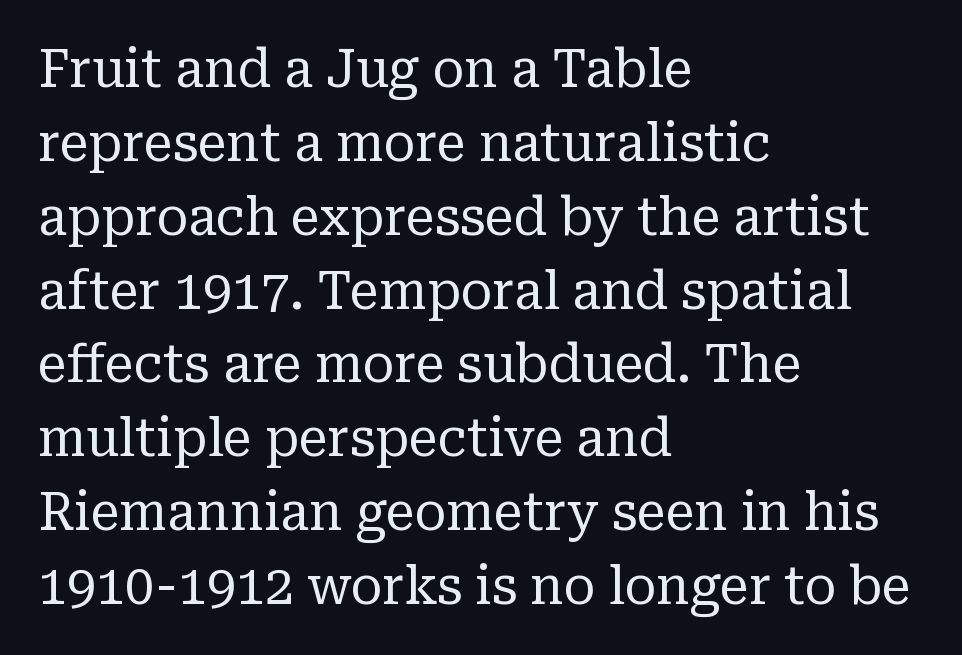
The image shows 52 px regular-weight serif type, upright; set left-aligned, normal line spacing (1.42x), normal letter spacing, not underlined; low stroke contrast and a medium x-height.
